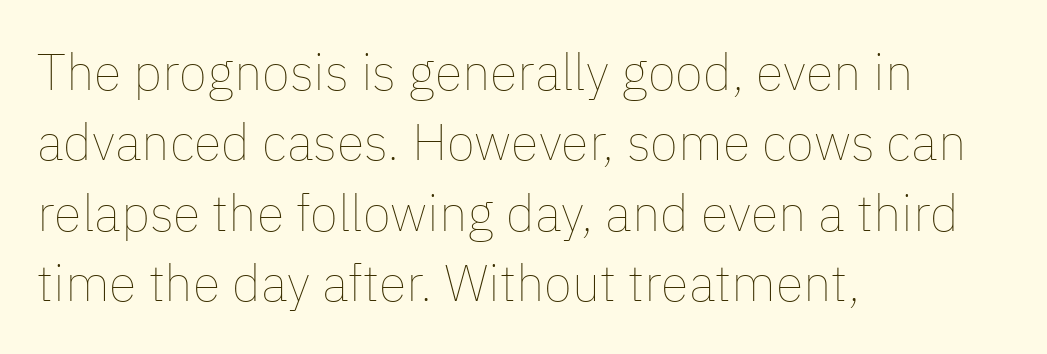
{"italic": "no", "bold": "no", "weight": "thin", "width": "normal", "stroke_contrast": "low", "x_height": "medium", "monospaced": "no", "underline": "no", "align": "left", "line_spacing": "normal", "line_spacing_ratio": 1.38, "letter_spacing": "normal", "letter_spacing_em": 0.0, "glyph_px": 51}
